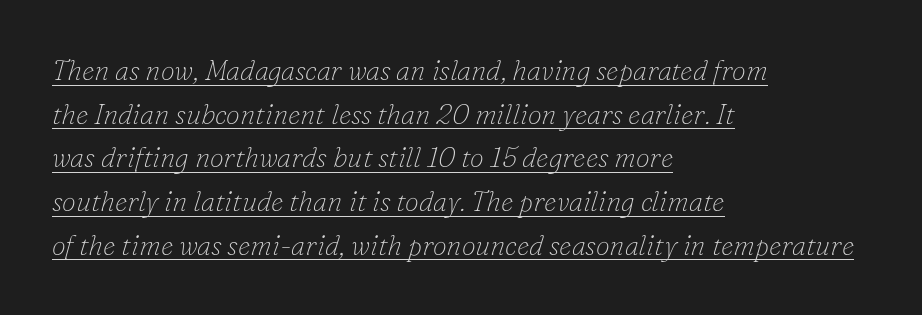
The image shows 28 px thin serif type, italic (leaning right); set left-aligned, normal line spacing (1.56x), normal letter spacing, underlined; low stroke contrast and a small x-height.
